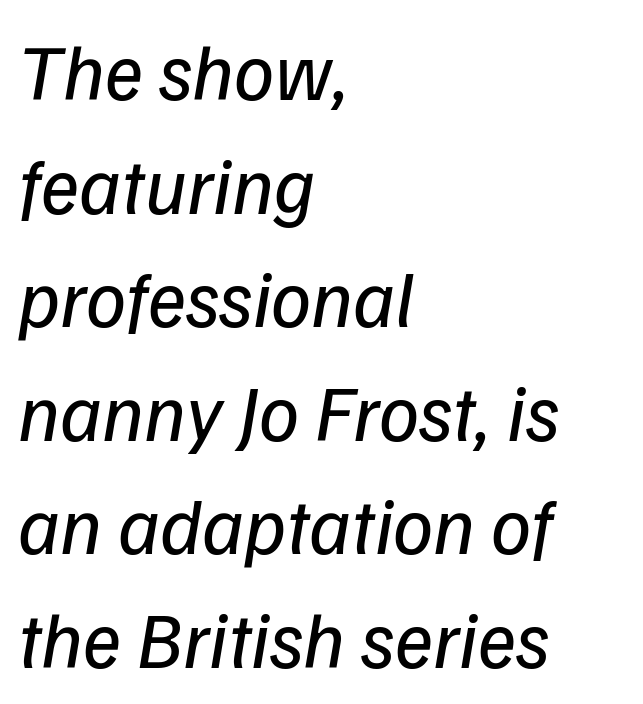
The rendering keeps characters at their native spacing. Compared with ordinary roman type, these characters are visibly tilted. This sample keeps an unexceptional amount of space between lines. Type without underlining. Bold? No — there's no thickening of the strokes.
